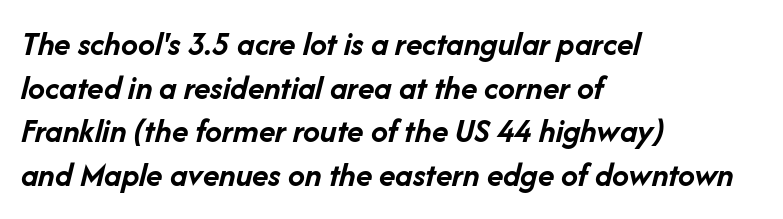
Q: Is the text bold? A: Yes.
Q: Is the text italic (slanted)? A: Yes, it leans right by about 14 degrees.
Q: Is the text underlined? A: No.
Q: How is the paragraph aligned? A: Left-aligned.
Q: Is the spacing between letters normal or unusually wide? A: Normal.
Q: Is the spacing between lines tight, normal or loose? A: Normal.
Q: Width (condensed, normal, or wide)? A: Normal.
Q: Stroke contrast? A: Low.
Q: x-height? A: Medium.
Q: Monospaced? A: No.
